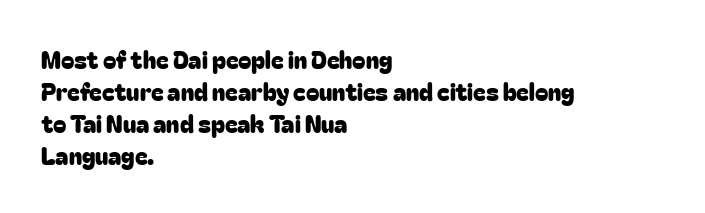
{"italic": "no", "underline": "no", "align": "left", "line_spacing": "normal", "line_spacing_ratio": 1.33, "letter_spacing": "normal", "letter_spacing_em": 0.0, "glyph_px": 24}
